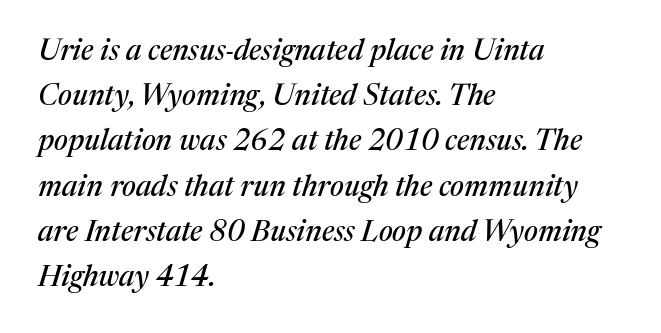
Q: Is the text italic (slanted)? A: Yes, it leans right by about 17 degrees.
Q: Is the typeface a serif or a sans-serif typeface? A: Serif.
Q: Is the text underlined? A: No.
Q: How is the paragraph aligned? A: Left-aligned.
Q: Is the spacing between letters normal or unusually wide? A: Normal.
Q: Is the spacing between lines tight, normal or loose? A: Normal.
Q: Width (condensed, normal, or wide)? A: Normal.
Q: Stroke contrast? A: Medium.
Q: x-height? A: Medium.
Q: Monospaced? A: No.
